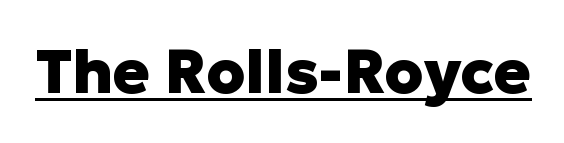
Q: Is the text bold? A: Yes.
Q: Is the text italic (slanted)? A: No, it is upright.
Q: Is the typeface a serif or a sans-serif typeface? A: Sans-serif.
Q: Is the text underlined? A: Yes.
Q: Is the spacing between letters normal or unusually wide? A: Normal.
Q: Width (condensed, normal, or wide)? A: Normal.
Q: Stroke contrast? A: Low.
Q: x-height? A: Medium.
Q: Monospaced? A: No.
